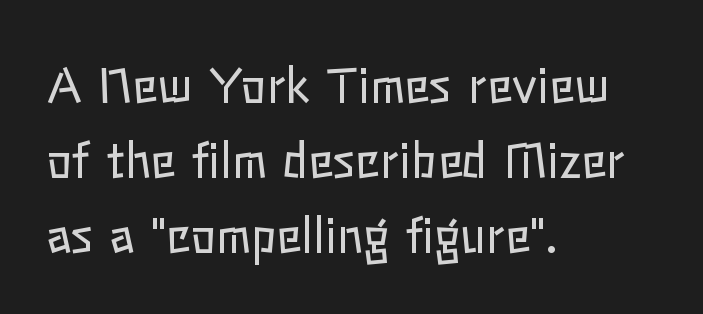
Q: Is the text bold? A: No.
Q: Is the text italic (slanted)? A: No, it is upright.
Q: Is the text underlined? A: No.
Q: How is the paragraph aligned? A: Left-aligned.
Q: Is the spacing between letters normal or unusually wide? A: Normal.
Q: Is the spacing between lines tight, normal or loose? A: Normal.
Q: Width (condensed, normal, or wide)? A: Normal.
Q: Stroke contrast? A: Low.
Q: x-height? A: Medium.
Q: Monospaced? A: No.
